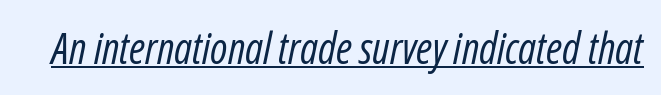
Glyph-to-glyph distance matches everyday printed text. The axis of the letterforms is tilted away from vertical. Think of a printed novel: that variable character pitch is what you see here. The font is comparable to plain body text, perhaps lighter.
